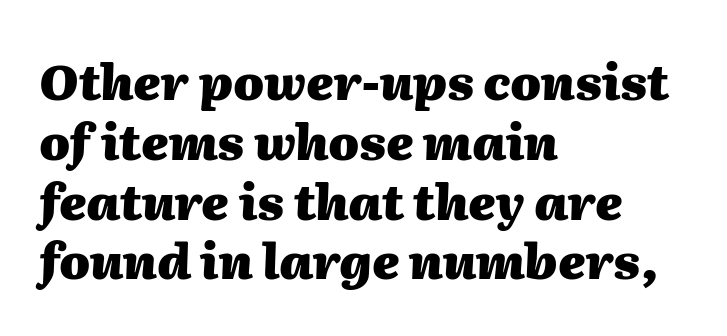
The image shows 49 px heavy type, italic (leaning right); set left-aligned, line spacing 1.22x, normal letter spacing, not underlined; medium stroke contrast and a medium x-height.
